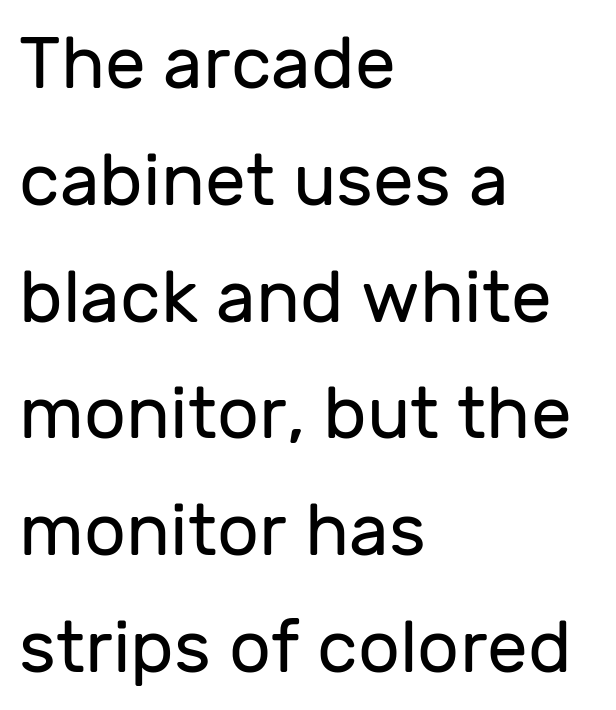
Q: Is the text bold? A: No.
Q: Is the text italic (slanted)? A: No, it is upright.
Q: Is the typeface a serif or a sans-serif typeface? A: Sans-serif.
Q: Is the text underlined? A: No.
Q: How is the paragraph aligned? A: Left-aligned.
Q: Is the spacing between letters normal or unusually wide? A: Normal.
Q: Is the spacing between lines tight, normal or loose? A: Normal.
Q: Width (condensed, normal, or wide)? A: Normal.
Q: Stroke contrast? A: Low.
Q: x-height? A: Medium.
Q: Monospaced? A: No.
